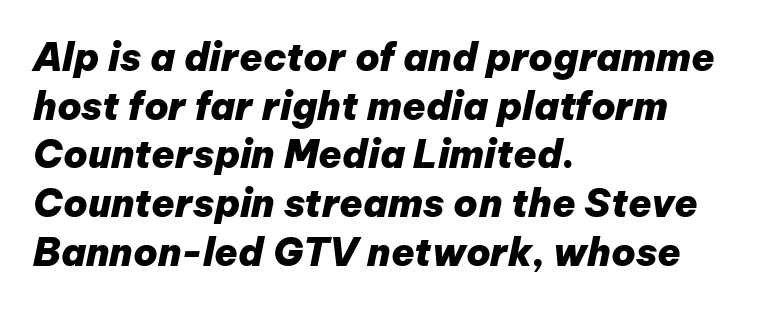
Spacing between characters is what you'd get straight out of the box. The paragraph has a hard left edge and a soft right edge. The specimen omits any rule beneath the text block's lines. Horizontal bands of white between lines are of average thickness. Is the type slanted? Yes — the strokes lean at a clear angle.
